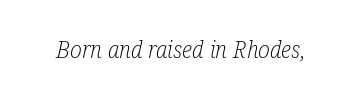
The image shows 24 px text type, italic (leaning right); set normal letter spacing, not underlined.
